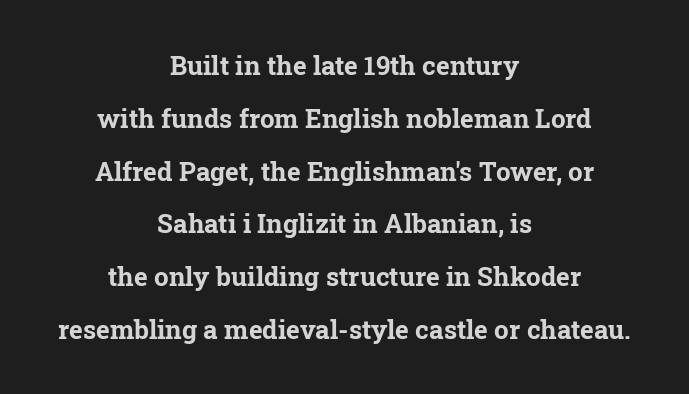
The image shows 26 px bold type, upright; set centered, loose line spacing (2.03x), normal letter spacing, not underlined.
